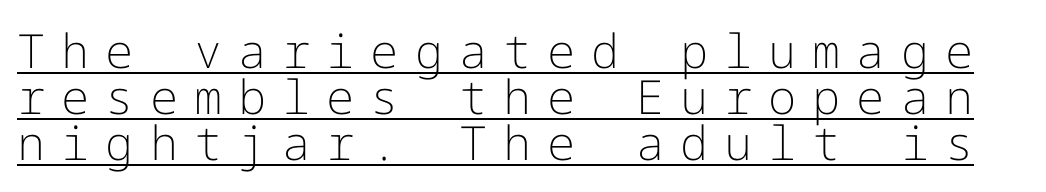
The image shows 47 px light sans-serif type, upright; set tight line spacing (0.98x), unusually wide letter spacing (+0.34 em), underlined; low stroke contrast and a medium x-height.
